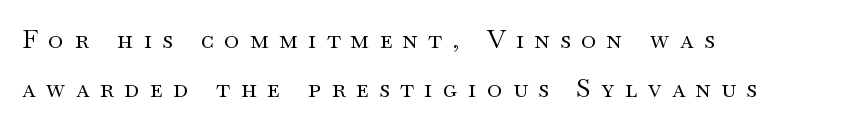
A quiet, ordinary-to-light weight characterises the typeface. Alignment: flush left. The leading is generous, giving the passage an open texture. Words appear elongated and porous because spacing is wide. Vertical strokes here are truly vertical.
